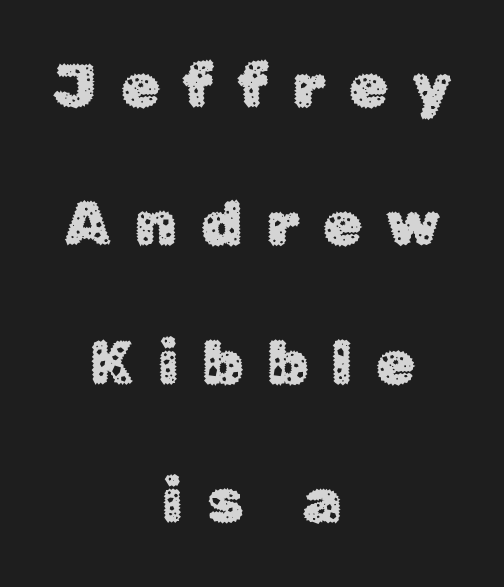
Q: Is the text italic (slanted)? A: No, it is upright.
Q: Is the typeface a serif or a sans-serif typeface? A: Sans-serif.
Q: Is the text underlined? A: No.
Q: How is the paragraph aligned? A: Centered.
Q: Is the spacing between letters normal or unusually wide? A: Unusually wide.
Q: Is the spacing between lines tight, normal or loose? A: Loose.
Q: Width (condensed, normal, or wide)? A: Normal.
Q: Stroke contrast? A: Low.
Q: x-height? A: Medium.
Q: Monospaced? A: No.
